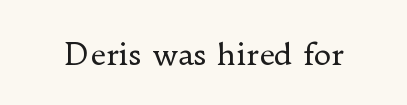
The axis of the letterforms is exactly vertical. The type is set solid horizontally, with unmodified tracking. A serif font was chosen for this passage. The letters advance in unequal steps, a hallmark of proportional type. Ink coverage per letter is moderate at most.
